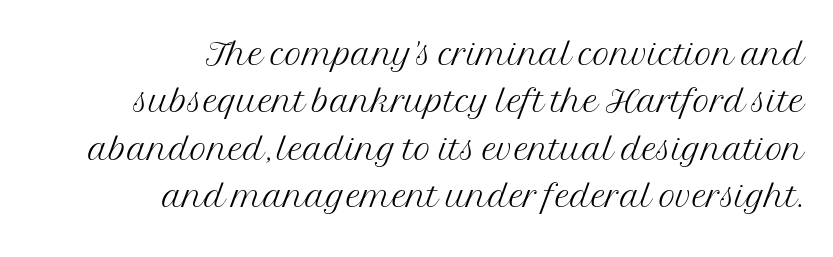
The image shows 47 px light serif type; set right-aligned, tight line spacing (1.01x), normal letter spacing, not underlined; medium stroke contrast and a medium x-height.
